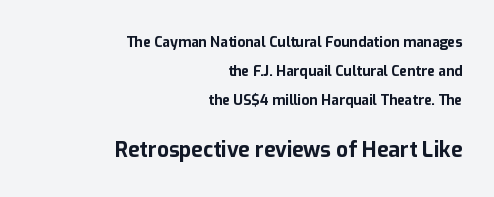
The image shows 21 px bold type, upright; set right-aligned, loose line spacing (2.06x), normal letter spacing, not underlined; the second (bottom) block is 1.5x larger.
